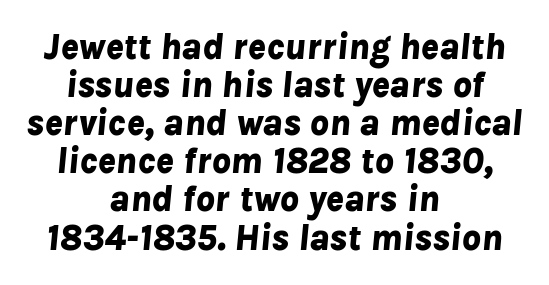
The image shows 37 px bold type, italic (leaning right); set centered, tight line spacing (1.03x), normal letter spacing, not underlined; low stroke contrast and a medium x-height.
